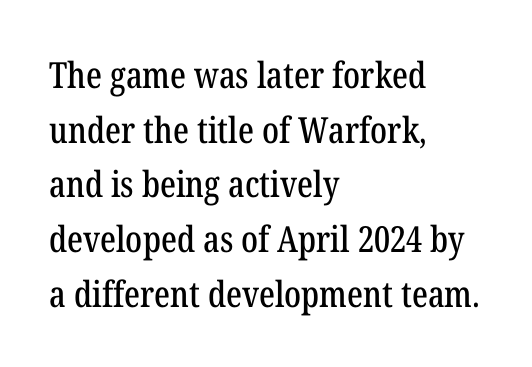
The area under the type is left untouched. Does the copy run flush right? No — it runs flush left. Style check: upright. Letterform terminals end in serifs throughout the passage. Is there much room between lines? A standard amount, neither cramped nor airy. Each word holds together tightly as a unit, with standard inter-letter gaps.
